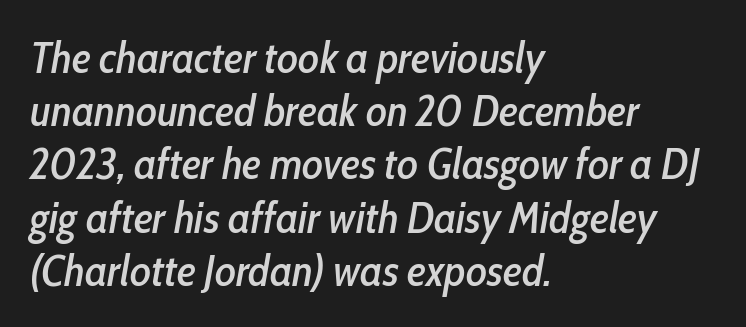
The image shows 44 px condensed type, italic (leaning right); set left-aligned, line spacing 1.21x, normal letter spacing, not underlined; low stroke contrast and a medium x-height.
